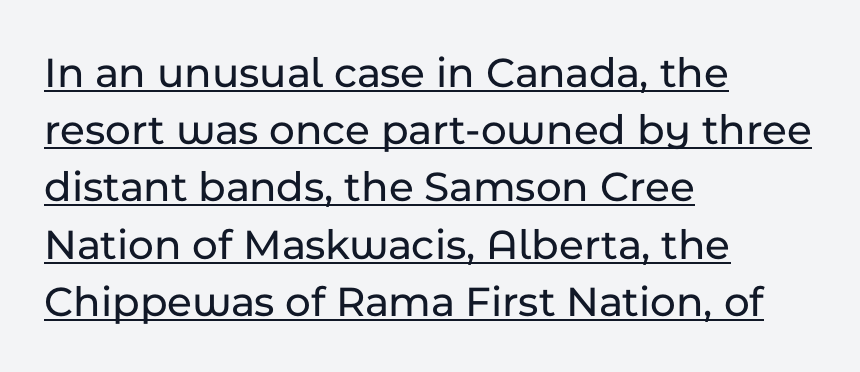
The image shows 44 px sans-serif type, upright; set left-aligned, normal line spacing (1.3x), normal letter spacing, underlined; low stroke contrast and a medium x-height.
